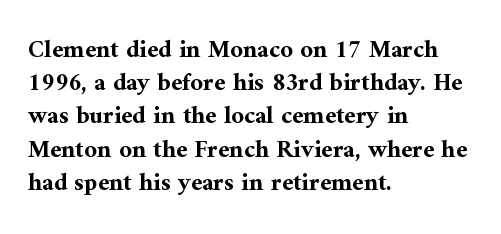
Q: Is the text bold? A: Yes.
Q: Is the text italic (slanted)? A: No, it is upright.
Q: Is the text underlined? A: No.
Q: How is the paragraph aligned? A: Left-aligned.
Q: Is the spacing between letters normal or unusually wide? A: Normal.
Q: Is the spacing between lines tight, normal or loose? A: Normal.
